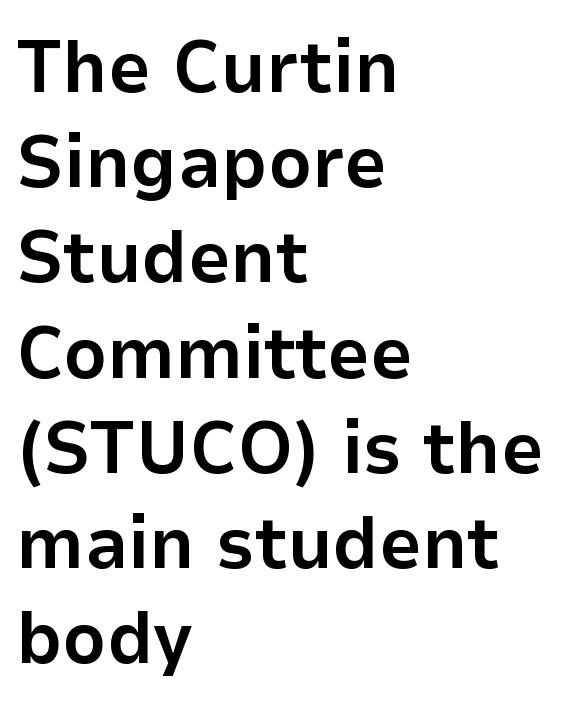
The text block is weighted toward the left margin, trailing off unevenly rightward. Each letter keeps its own natural width here, so spacing adapts to shape. Tracking here is standard; glyphs follow each other at the usual distance. Unlike a traditional serif, this face leaves its strokes unadorned. The glyphs are unaccompanied by any horizontal stroke below them.
